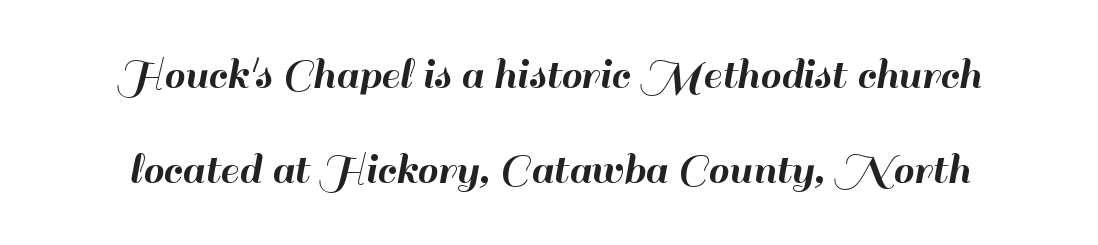
{"serif": "no", "width": "normal", "stroke_contrast": "high", "x_height": "small", "monospaced": "no", "underline": "no", "line_spacing": "loose", "line_spacing_ratio": 2.03, "letter_spacing": "normal", "letter_spacing_em": 0.0, "glyph_px": 47}
